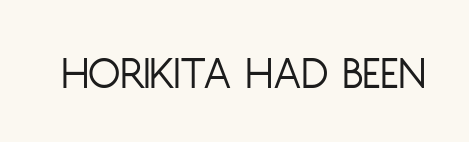
Anything drawn beneath the words? Only blank space. Heaviness? Minimal to ordinary, like unemphasized prose. The type family on display is of the sans-serif kind. You could not count columns in this text — the font is proportionally spaced. Every character sits straight up, as roman type does.
